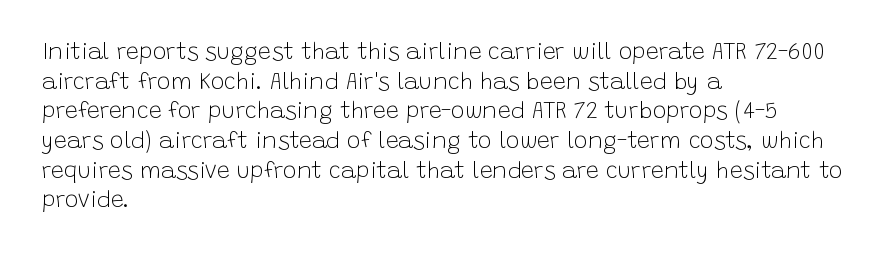
{"italic": "no", "bold": "no", "underline": "no", "align": "left", "line_spacing": "normal", "line_spacing_ratio": 1.29, "letter_spacing": "normal", "letter_spacing_em": 0.0, "glyph_px": 23}
